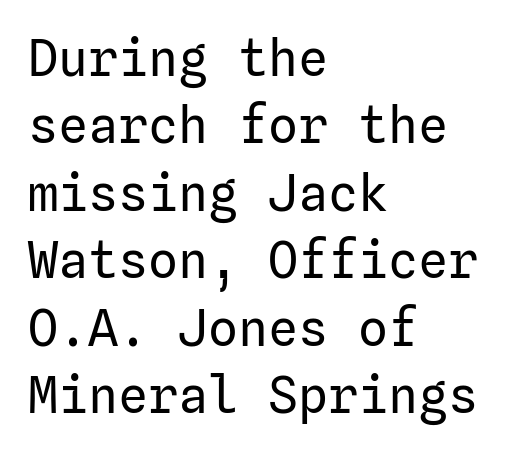
The lines are quadded left. Regular leading. You can tell from the bare stems that sans-serif type was used. The space beneath each line is pristine and unruled. Ink coverage per letter is moderate at most.
